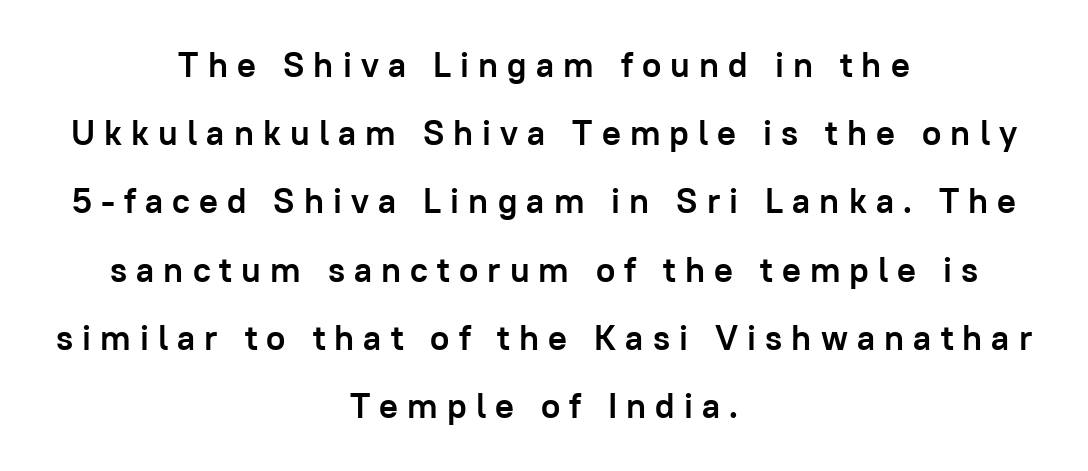
The image shows 35 px semibold sans-serif type, upright; set centered, loose line spacing (1.95x), unusually wide letter spacing (+0.26 em), not underlined; low stroke contrast and a medium x-height.
